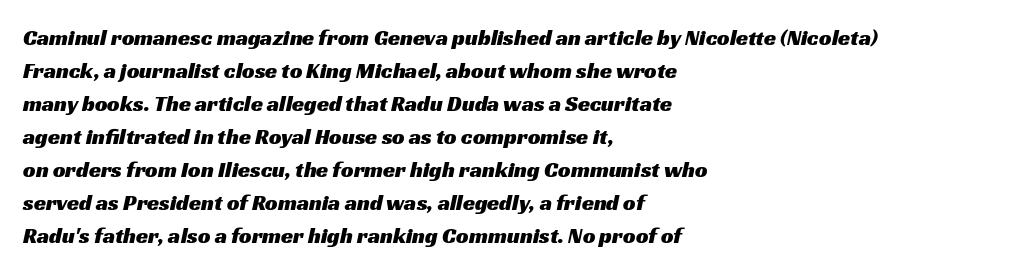
The image shows 22 px text type; set left-aligned, normal line spacing (1.5x), normal letter spacing, not underlined.
